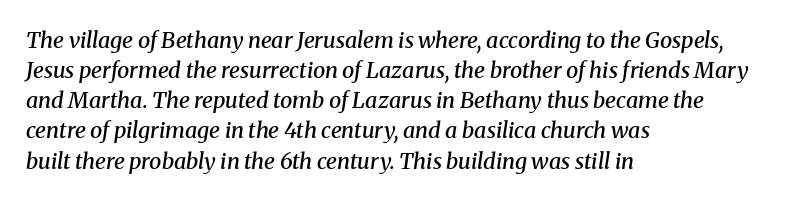
{"italic": "yes", "lean": "right", "slant_degrees": 8, "bold": "semi", "underline": "no", "align": "left", "line_spacing": "normal", "line_spacing_ratio": 1.37, "letter_spacing": "normal", "letter_spacing_em": 0.0, "glyph_px": 22}
